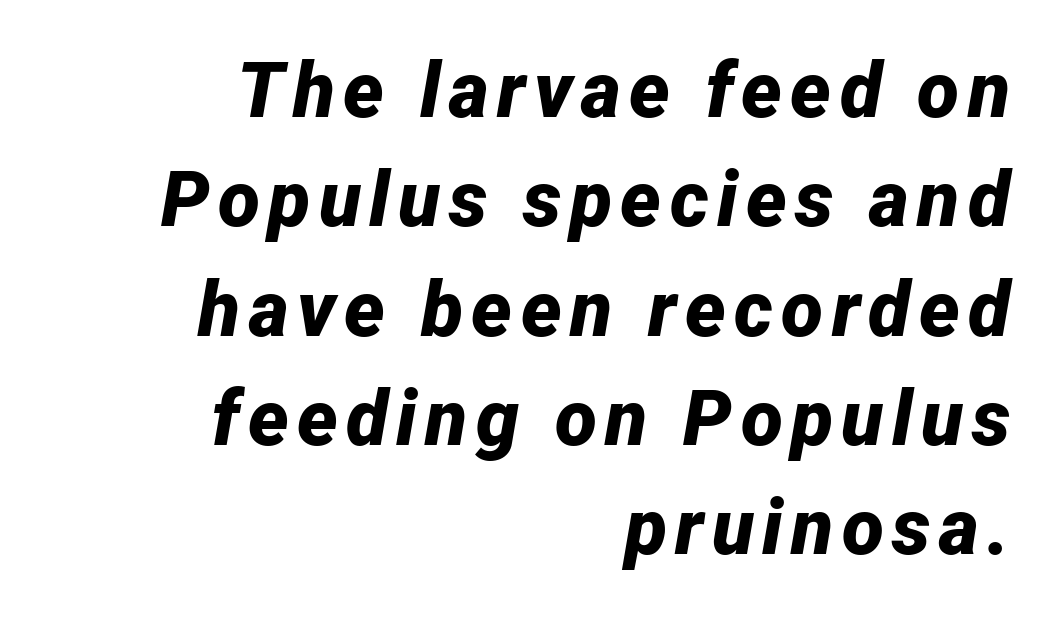
{"italic": "yes", "lean": "right", "slant_degrees": 12, "bold": "yes", "weight": "bold", "width": "normal", "stroke_contrast": "low", "x_height": "medium", "monospaced": "no", "underline": "no", "align": "right", "line_spacing": "normal", "line_spacing_ratio": 1.42, "glyph_px": 77}
